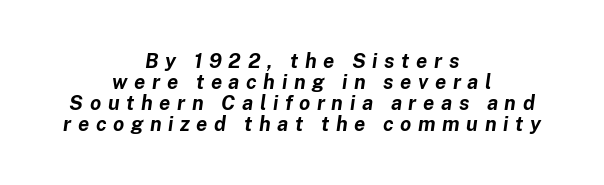
{"italic": "yes", "lean": "right", "slant_degrees": 8, "bold": "yes", "underline": "no", "align": "center", "line_spacing": "tight", "line_spacing_ratio": 1.05, "letter_spacing": "wide", "letter_spacing_em": 0.33, "glyph_px": 20}
